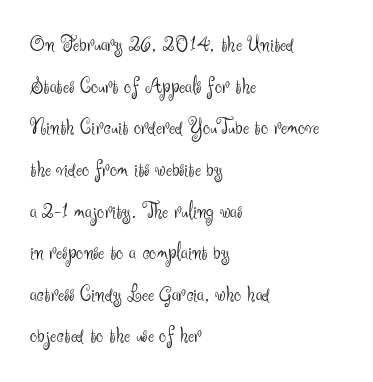
{"italic": "no", "bold": "no", "underline": "no", "align": "left", "line_spacing_ratio": 1.81, "letter_spacing": "normal", "letter_spacing_em": 0.0, "glyph_px": 23}
